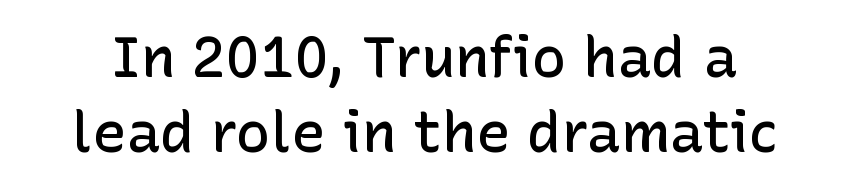
{"serif": "no", "italic": "no", "bold": "semi", "weight": "semibold", "width": "normal", "stroke_contrast": "low", "x_height": "medium", "monospaced": "no", "underline": "no", "line_spacing": "normal", "line_spacing_ratio": 1.31, "letter_spacing": "normal", "letter_spacing_em": 0.0, "glyph_px": 57}
